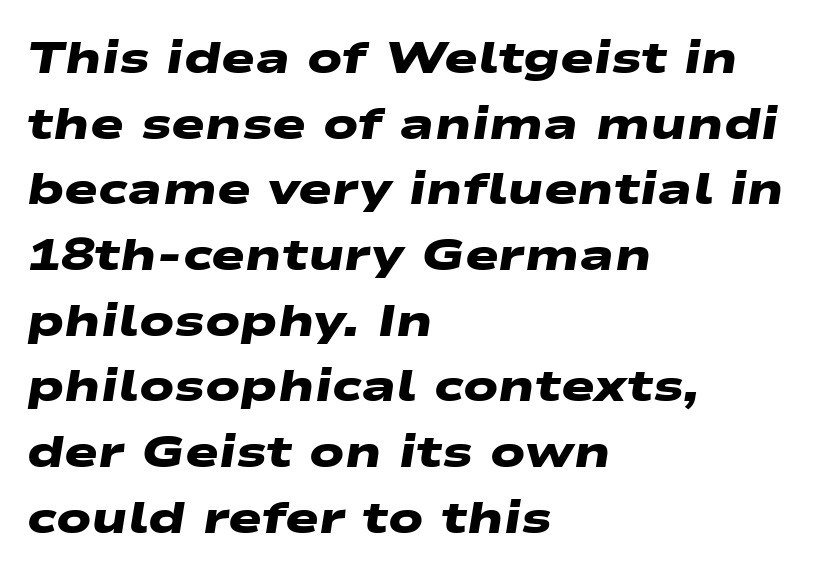
Note the varied advance widths — an 'i' is clearly narrower than an 'm'. Thick stems and heavy bowls — unmistakably bold. The gap between lines stays unmarked. Inter-character spacing is left at the font's built-in metrics. Horizontal alignment here is leftward, the default for most running prose. Font category for this specimen: sans-serif.
